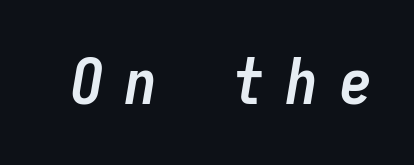
The image shows 64 px semibold, condensed type, italic (leaning right), monospaced; set unusually wide letter spacing (+0.34 em), not underlined; low stroke contrast and a medium x-height.
